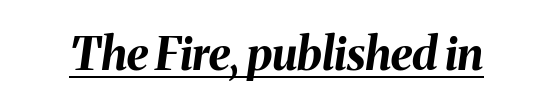
{"italic": "yes", "lean": "right", "slant_degrees": 8, "bold": "yes", "weight": "bold", "width": "normal", "stroke_contrast": "medium", "x_height": "medium", "monospaced": "no", "underline": "yes", "letter_spacing": "normal", "letter_spacing_em": 0.0, "glyph_px": 45}
